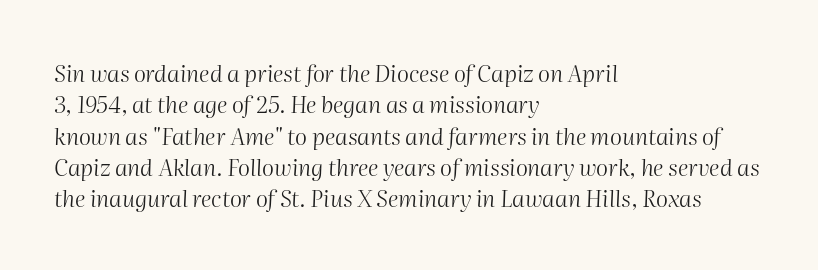
Check the space under the baseline: it is left empty. Letter spacing: default. Reading down the column, the eye jumps a familiar distance to each next line. Which margin do the lines hug? The left one — the right edge is uneven. Notice how the stems are inclined rather than vertical — that's the hallmark of italics. Unbolded letterforms with no extra heft.
